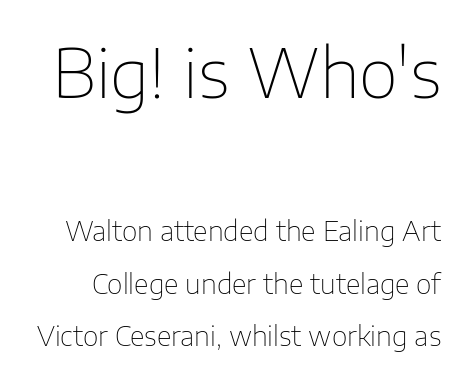
The image shows 68 px thin sans-serif type, upright; set loose line spacing (1.94x), normal letter spacing, not underlined; the first (top) block is 2.52x larger; low stroke contrast and a medium x-height.
